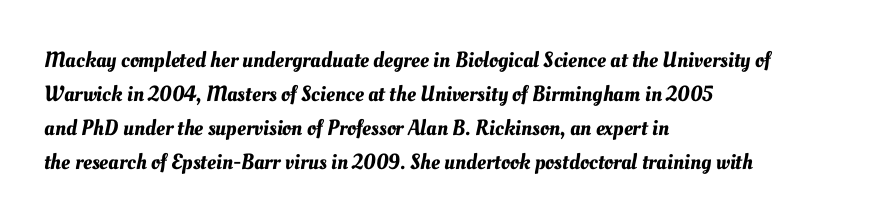
The lines in this sample share a left origin and differ only in where they stop. Each word holds together tightly as a unit, with standard inter-letter gaps. Evenly set lines give the paragraph a standard silhouette. Clear beneath every line of the passage.
